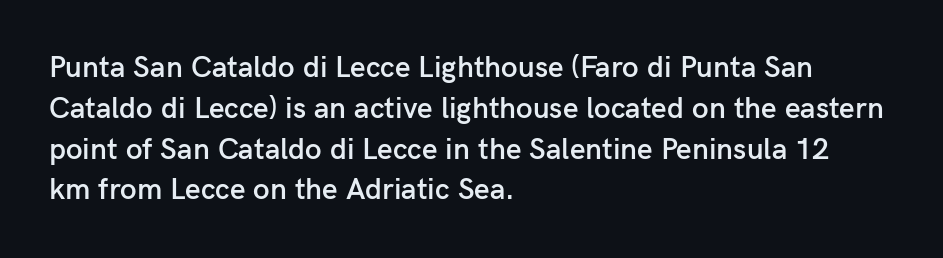
In terms of posture, this sample is upright. Every letter is mildly thick-stroked: semibold rather than bold. The face used here is proportionally spaced, like ordinary book or web type. Check where the strokes stop: nothing finishes them off — pure sans. Summary of vertical rhythm: regular, with standard interline spacing.
